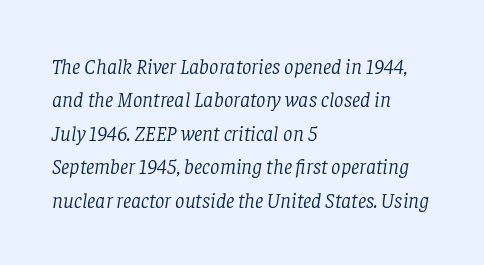
{"italic": "yes", "lean": "right", "slant_degrees": 8, "bold": "no", "underline": "no", "align": "left", "line_spacing": "normal", "line_spacing_ratio": 1.59, "letter_spacing": "normal", "letter_spacing_em": 0.0, "glyph_px": 21}
